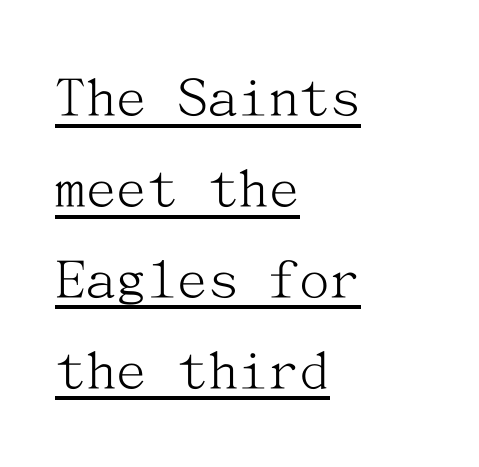
Q: Is the text bold? A: No.
Q: Is the text italic (slanted)? A: No, it is upright.
Q: Is the typeface a serif or a sans-serif typeface? A: Serif.
Q: Is the text underlined? A: Yes.
Q: How is the paragraph aligned? A: Left-aligned.
Q: Is the spacing between letters normal or unusually wide? A: Normal.
Q: Is the spacing between lines tight, normal or loose? A: Normal.
Q: Width (condensed, normal, or wide)? A: Normal.
Q: Stroke contrast? A: Medium.
Q: x-height? A: Medium.
